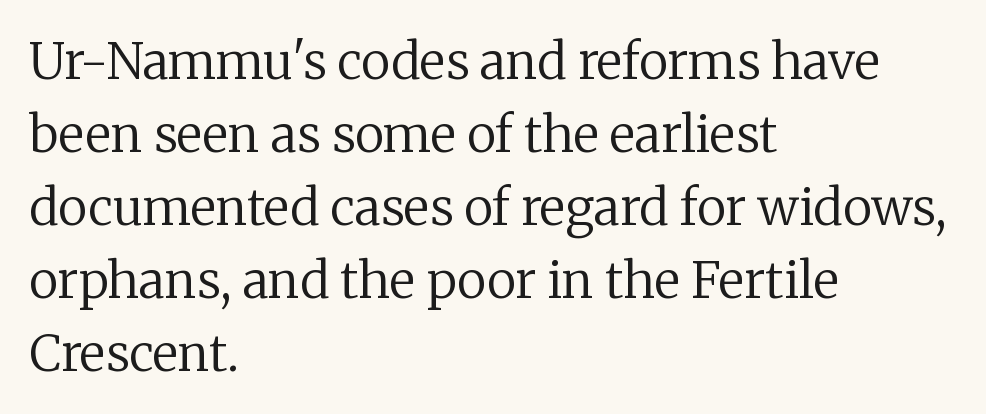
The face used here is rendered with its standard letterfit. A light-to-regular cut is what we see here. The characters display serif detailing at their extremities. Spacing verdict: proportional, widths tailored to each character.
